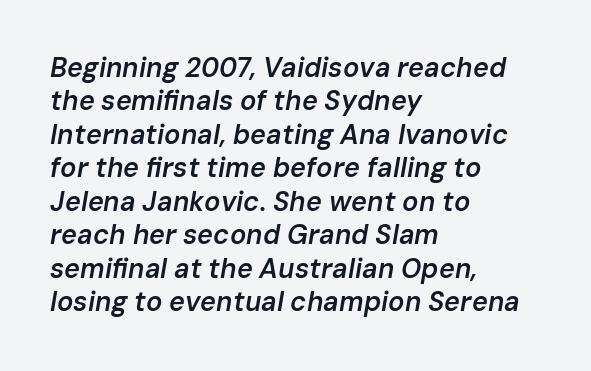
{"italic": "yes", "lean": "right", "slant_degrees": 10, "bold": "semi", "underline": "no", "align": "left", "line_spacing_ratio": 1.24, "letter_spacing": "normal", "letter_spacing_em": 0.0, "glyph_px": 27}
